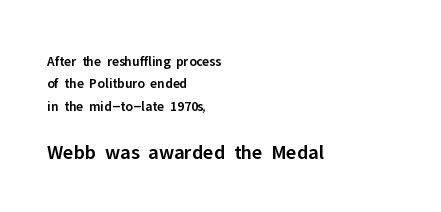
These lines keep a tight, regular rhythm from letter to letter. The passage shown begins with its smaller block and ends with its larger one. These lines are set flush left with a ragged right edge. Regarding leading, the lines here are spaced in the standard way. The font is running at a semibold setting, under full bold.
